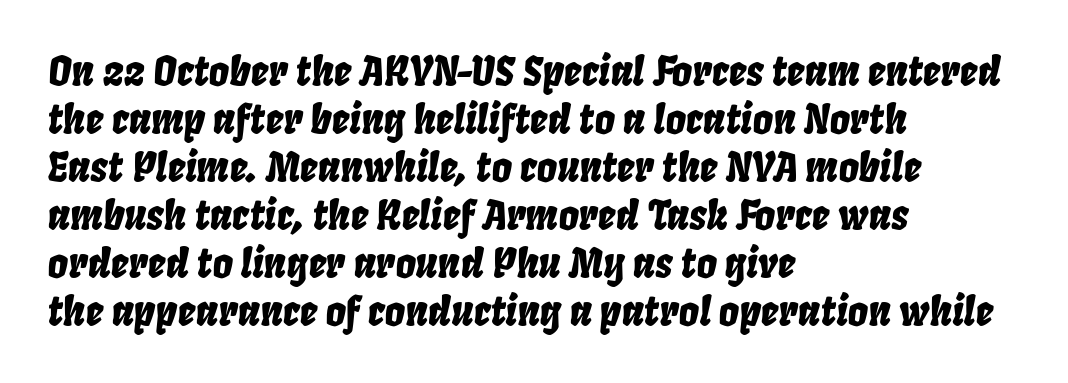
Standard letterfit; no display-style spreading of the glyphs. This sample uses an oblique cut, with every glyph tilted off the vertical. Where is the straight margin? On the left. A clean baseline with only descenders dipping below it.
